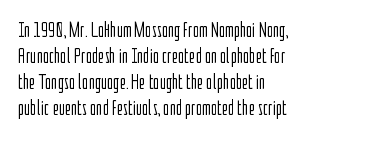
Q: Is the text bold? A: No.
Q: Is the text italic (slanted)? A: No, it is upright.
Q: Is the text underlined? A: No.
Q: How is the paragraph aligned? A: Left-aligned.
Q: Is the spacing between letters normal or unusually wide? A: Normal.
